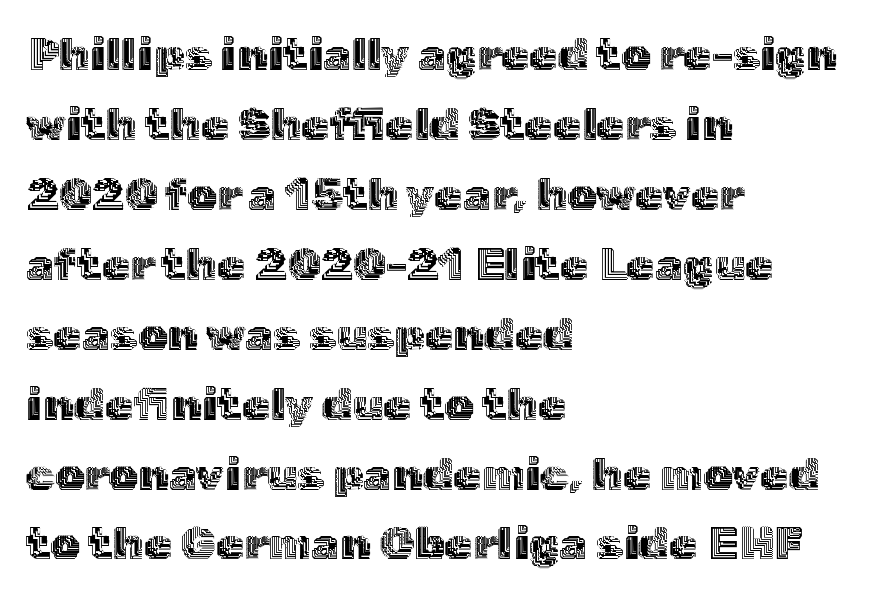
The image shows 46 px text type, upright; set left-aligned, normal line spacing (1.52x), normal letter spacing, not underlined; a medium x-height.
